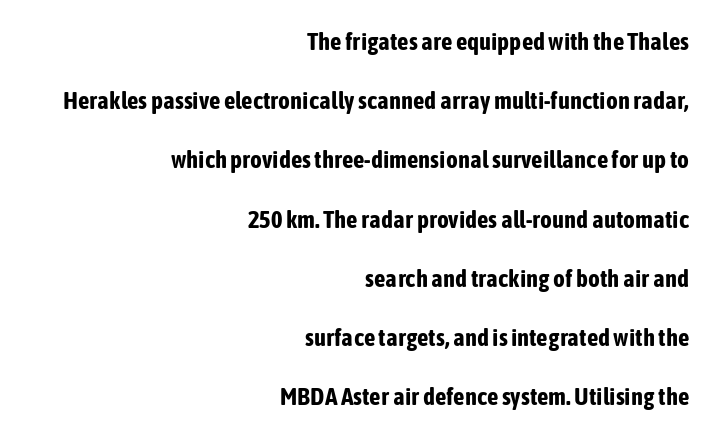
Horizontally, the lines are justified to the trailing edge only. The block of text is sparse from top to bottom, with ample space between rows. How are the letters spaced? Ordinarily, with no added tracking. Bare-footed words on every line. No italicization has been applied; the sample stays upright. Is the type bold? Yes — the strokes are clearly thick and heavy.
